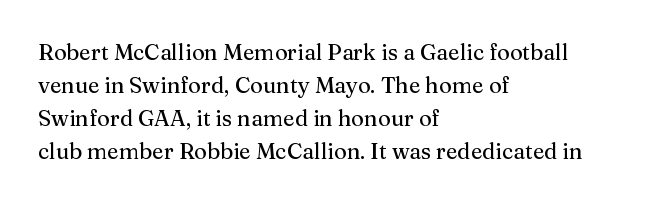
{"italic": "no", "underline": "no", "align": "left", "line_spacing": "normal", "line_spacing_ratio": 1.5, "letter_spacing": "normal", "letter_spacing_em": 0.0, "glyph_px": 22}
